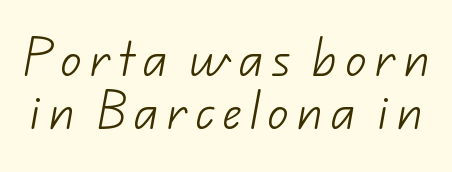
{"serif": "no", "bold": "no", "weight": "light", "width": "normal", "stroke_contrast": "low", "x_height": "small", "monospaced": "no", "underline": "no", "line_spacing": "normal", "line_spacing_ratio": 1.27, "glyph_px": 42}
